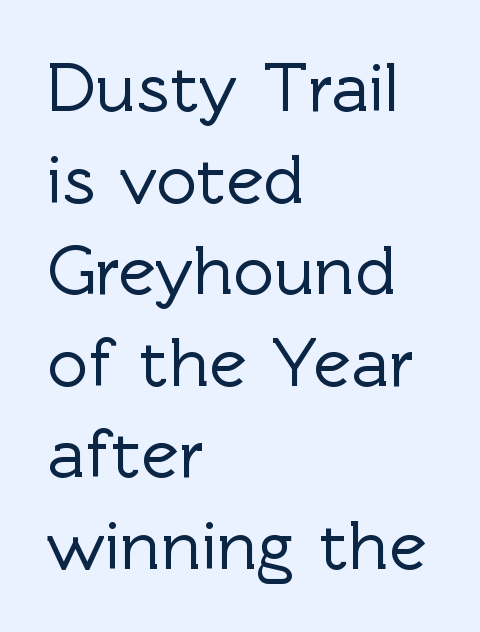
The image shows 71 px sans-serif type, upright; set left-aligned, normal line spacing (1.29x), normal letter spacing, not underlined; a medium x-height.
